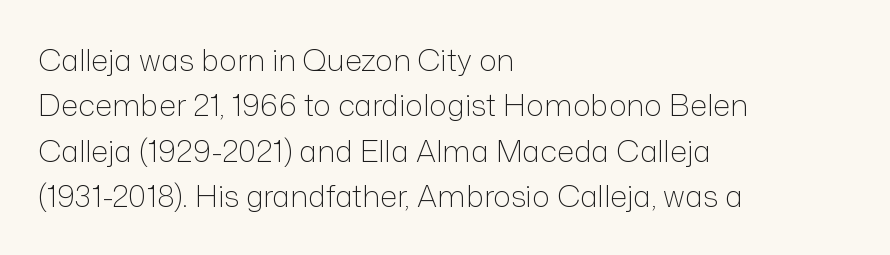
The letters stand upright; this is a roman face. The lines are quadded left. Each letter keeps its own natural width here, so spacing adapts to shape. This rendering leaves character spacing at its baseline value.
